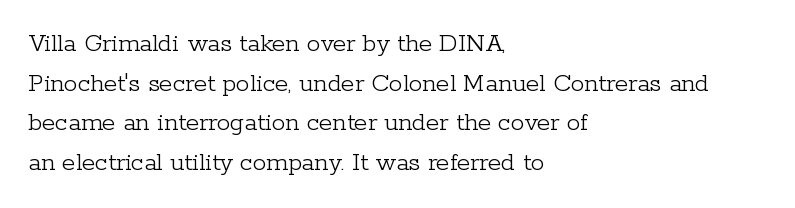
{"italic": "no", "bold": "no", "underline": "no", "align": "left", "line_spacing": "normal", "line_spacing_ratio": 1.47, "letter_spacing": "normal", "letter_spacing_em": 0.0, "glyph_px": 27}
